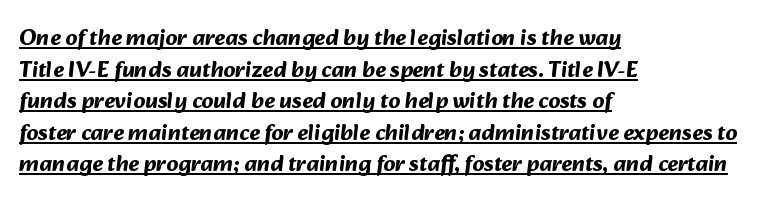
The image shows 23 px bold type; set left-aligned, normal line spacing (1.37x), normal letter spacing, underlined.
